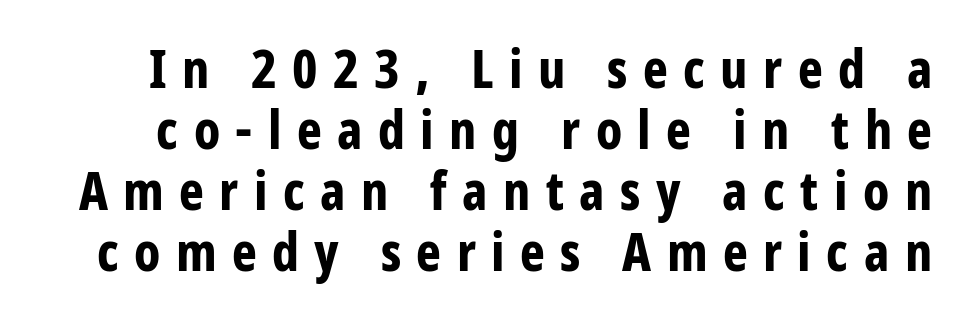
Q: Is the text bold? A: Yes.
Q: Is the text italic (slanted)? A: No, it is upright.
Q: Is the typeface a serif or a sans-serif typeface? A: Sans-serif.
Q: Is the text underlined? A: No.
Q: Is the spacing between letters normal or unusually wide? A: Unusually wide.
Q: Is the spacing between lines tight, normal or loose? A: Tight.
Q: Width (condensed, normal, or wide)? A: Condensed.
Q: Stroke contrast? A: Low.
Q: x-height? A: Medium.
Q: Monospaced? A: No.
